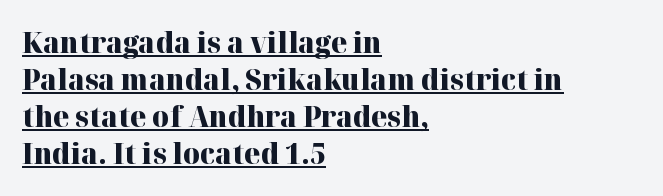
The image shows 29 px heavy serif type, upright; set left-aligned, normal line spacing (1.28x), normal letter spacing, underlined; high stroke contrast and a medium x-height.
